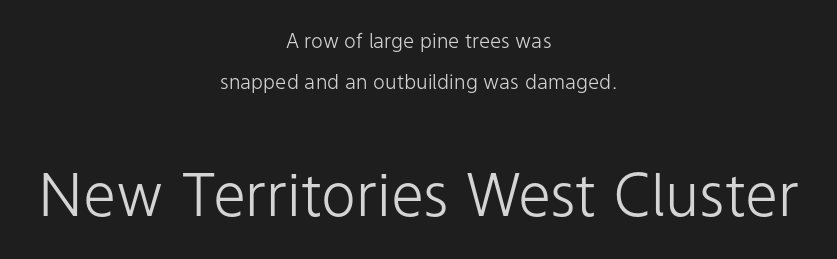
Q: Is the text bold? A: No.
Q: Is the text italic (slanted)? A: No, it is upright.
Q: Is the typeface a serif or a sans-serif typeface? A: Sans-serif.
Q: Is the text underlined? A: No.
Q: How is the paragraph aligned? A: Centered.
Q: Is the spacing between letters normal or unusually wide? A: Normal.
Q: Is the spacing between lines tight, normal or loose? A: Loose.
Q: Which block of text is set in a larger size, the first (top) or the second (bottom)? A: The second (bottom) one.
Q: Width (condensed, normal, or wide)? A: Normal.
Q: Stroke contrast? A: Low.
Q: x-height? A: Medium.
Q: Monospaced? A: No.
